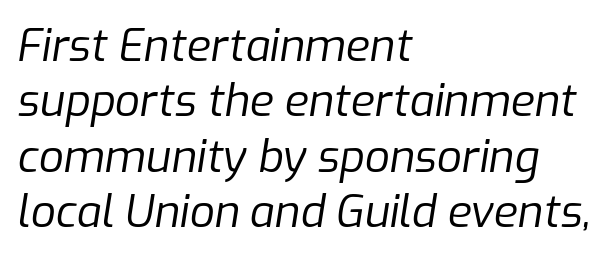
{"italic": "yes", "lean": "right", "slant_degrees": 9, "bold": "no", "weight": "regular", "width": "normal", "stroke_contrast": "low", "x_height": "medium", "monospaced": "no", "underline": "no", "align": "left", "line_spacing": "normal", "line_spacing_ratio": 1.26, "letter_spacing": "normal", "letter_spacing_em": 0.0, "glyph_px": 44}
